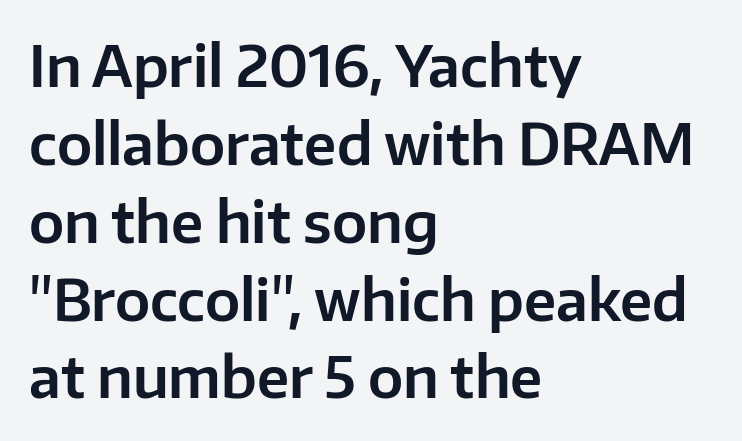
Honestly, the row spacing looks completely unremarkable. This sample uses a sans-serif face. Every stem runs plumb, perpendicular to the baseline. Looks like regular typesetting: each glyph gets only the width it needs. The space directly below the letters is spotless. The passage is arranged the way most books set body copy — flush left.
